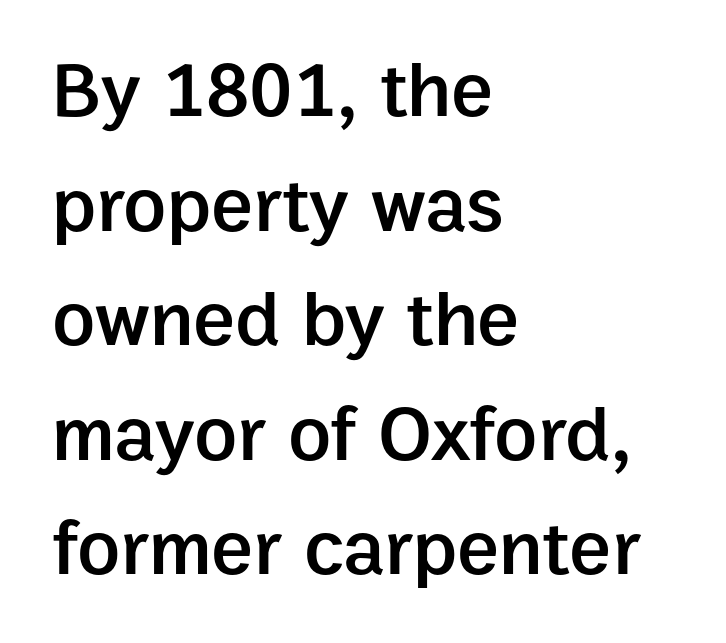
The image shows 79 px semibold sans-serif type, upright; set left-aligned, normal line spacing (1.45x), normal letter spacing, not underlined; low stroke contrast and a medium x-height.
